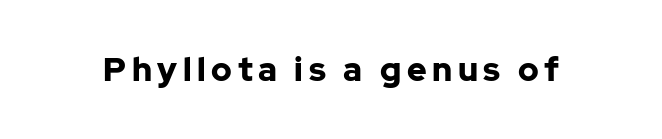
The image shows 33 px bold sans-serif type, upright; set not underlined; low stroke contrast and a medium x-height.
